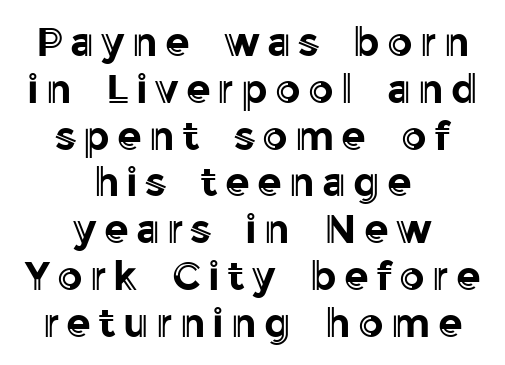
The image shows 40 px text type, upright; set centered, line spacing 1.17x, not underlined; a medium x-height.
